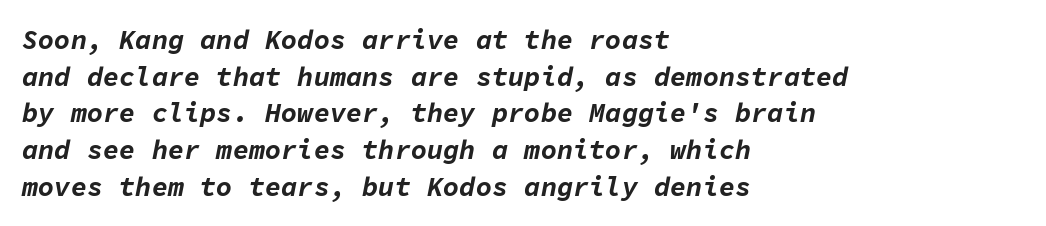
Q: Is the text bold? A: Yes.
Q: Is the text italic (slanted)? A: Yes, it leans right by about 11 degrees.
Q: Is the text underlined? A: No.
Q: How is the paragraph aligned? A: Left-aligned.
Q: Is the spacing between letters normal or unusually wide? A: Normal.
Q: Is the spacing between lines tight, normal or loose? A: Normal.
